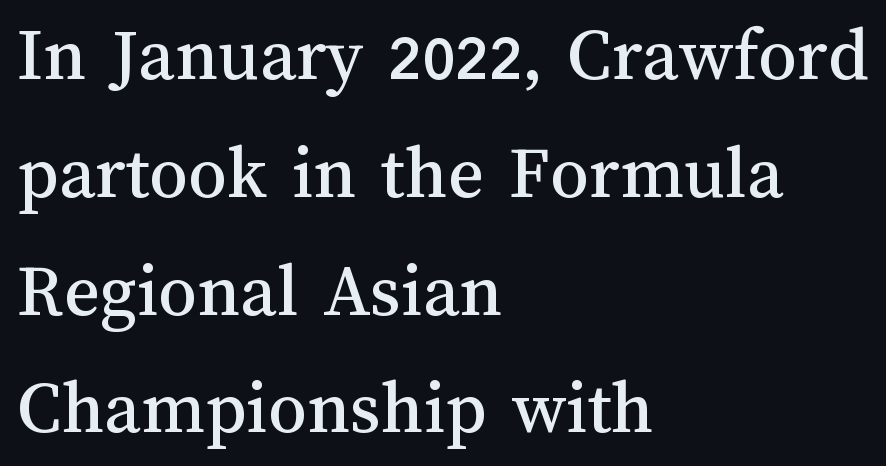
The string is rendered with underlining switched off. What stands out about the letter spacing? Nothing — it is the standard amount. Upright lettering throughout. How would I describe the line gaps? Plain and ordinary. The text block is weighted toward the left margin, trailing off unevenly rightward.
